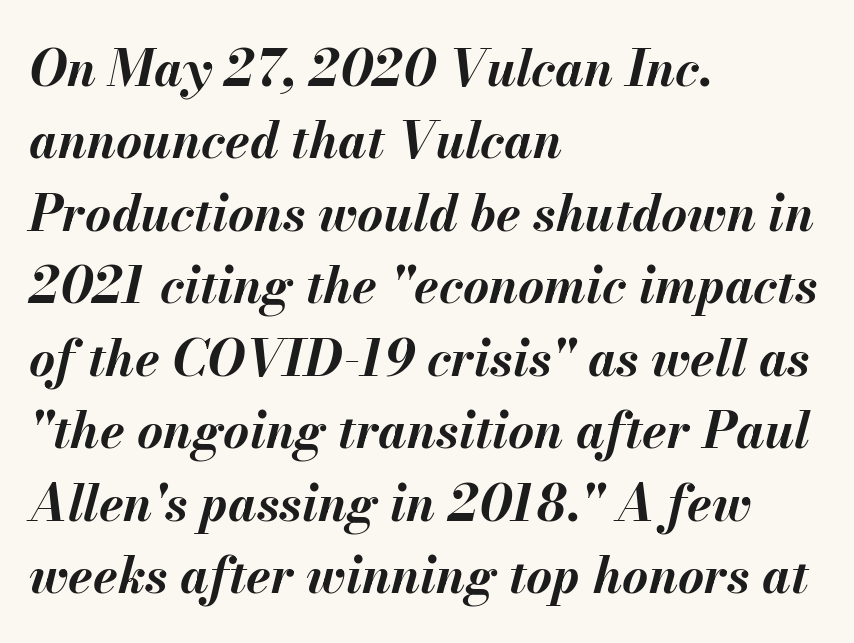
The image shows 50 px bold type, italic (leaning right); set left-aligned, normal line spacing (1.45x), normal letter spacing, not underlined; medium stroke contrast and a small x-height.
